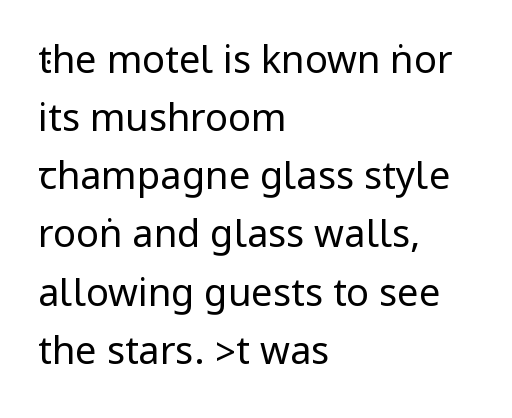
Descender tails drop into unmarked territory. The strokes carry an ordinary text weight at most. Vertical strokes here are truly vertical. The face used here is a sans, in the tradition of grotesques and geometrics. Compared with typical paragraphs, the rows here are spaced about the same.
